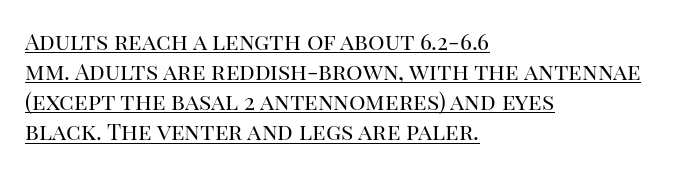
Stems and bowls with no extra thickness — not bold. Look at the tracking — it's just the regular setting, nothing added. What decoration does the sample have? An underline. No italicization has been applied; the sample stays upright. Reading down the column, the eye jumps a familiar distance to each next line. These lines stack with their left ends in a neat column.
